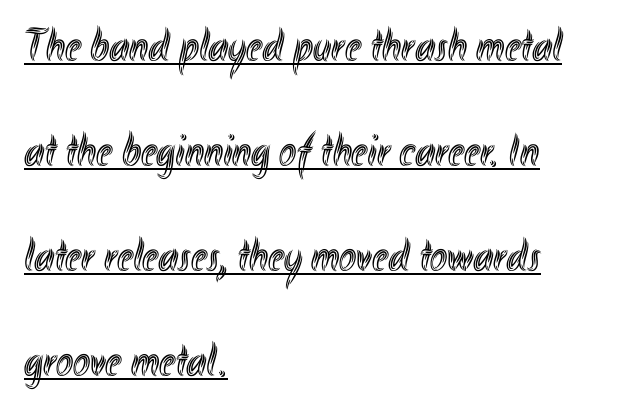
Honestly, the letter spacing is just normal — you wouldn't notice it. What's the leading like? Stretched, with rows far apart. The rendering uses the underline text-decoration.
